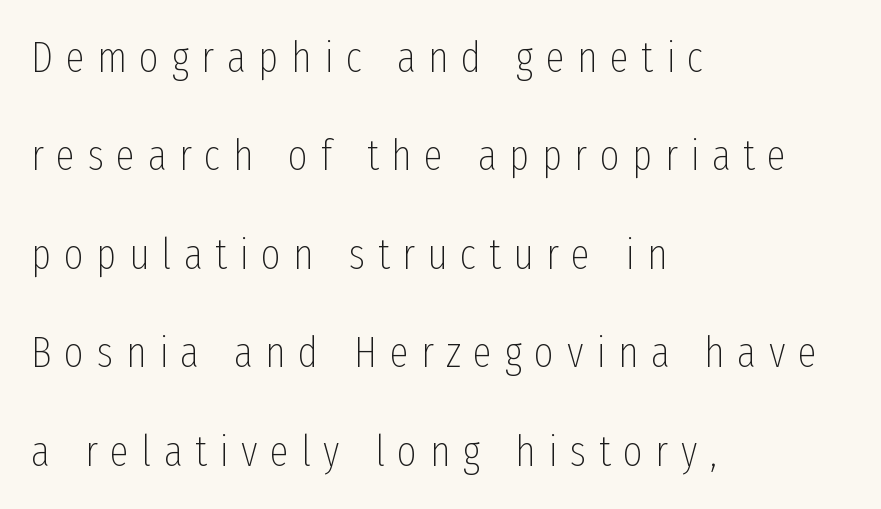
The face used here is rendered with a markedly widened letterfit. Heaviness? Minimal to ordinary, like unemphasized prose. Type style note: lacks serifs. Posture: vertical. Students, observe: this is what heavily led, spacious text looks like.
